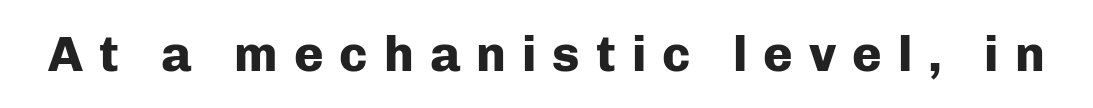
{"serif": "no", "italic": "no", "bold": "yes", "weight": "heavy", "width": "normal", "stroke_contrast": "low", "x_height": "medium", "monospaced": "no", "underline": "no", "letter_spacing": "wide", "letter_spacing_em": 0.32, "glyph_px": 50}
